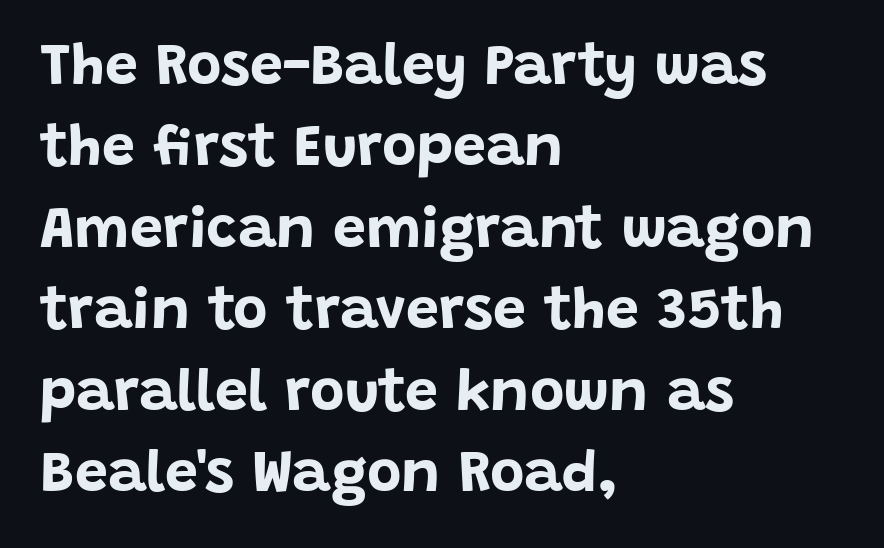
{"serif": "no", "italic": "no", "bold": "yes", "weight": "bold", "width": "normal", "stroke_contrast": "low", "x_height": "large", "monospaced": "no", "underline": "no", "align": "left", "line_spacing": "normal", "line_spacing_ratio": 1.38, "letter_spacing": "normal", "letter_spacing_em": 0.0, "glyph_px": 59}
